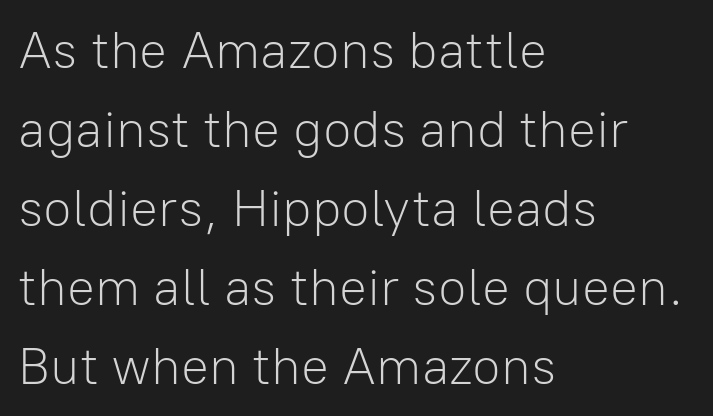
Q: Is the text bold? A: No.
Q: Is the text italic (slanted)? A: No, it is upright.
Q: Is the typeface a serif or a sans-serif typeface? A: Sans-serif.
Q: Is the text underlined? A: No.
Q: How is the paragraph aligned? A: Left-aligned.
Q: Is the spacing between letters normal or unusually wide? A: Normal.
Q: Is the spacing between lines tight, normal or loose? A: Normal.
Q: Width (condensed, normal, or wide)? A: Normal.
Q: Stroke contrast? A: Low.
Q: x-height? A: Medium.
Q: Monospaced? A: No.
